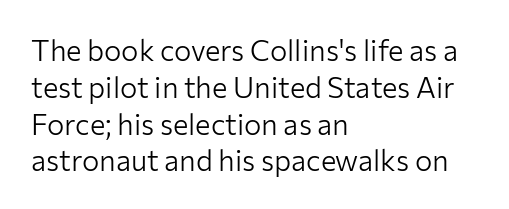
Q: Is the text bold? A: No.
Q: Is the text italic (slanted)? A: No, it is upright.
Q: Is the typeface a serif or a sans-serif typeface? A: Sans-serif.
Q: Is the text underlined? A: No.
Q: How is the paragraph aligned? A: Left-aligned.
Q: Is the spacing between letters normal or unusually wide? A: Normal.
Q: Is the spacing between lines tight, normal or loose? A: Normal.
Q: Width (condensed, normal, or wide)? A: Normal.
Q: Stroke contrast? A: Low.
Q: x-height? A: Medium.
Q: Monospaced? A: No.
